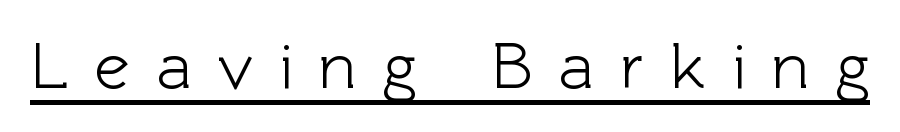
Q: Is the text italic (slanted)? A: No, it is upright.
Q: Is the typeface a serif or a sans-serif typeface? A: Sans-serif.
Q: Is the text underlined? A: Yes.
Q: Is the spacing between letters normal or unusually wide? A: Unusually wide.
Q: Width (condensed, normal, or wide)? A: Normal.
Q: x-height? A: Medium.
Q: Monospaced? A: No.
